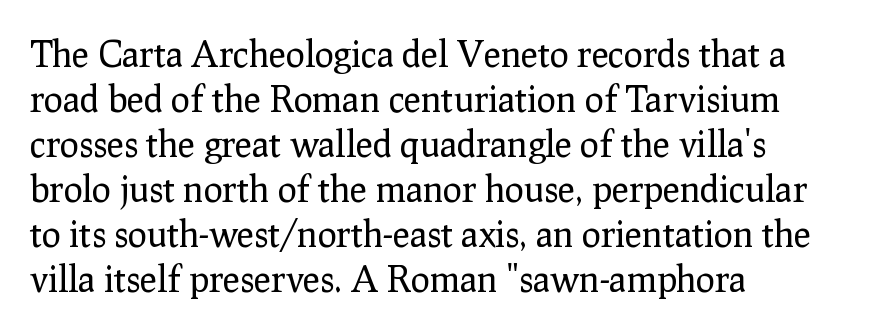
Q: Is the text bold? A: No.
Q: Is the text italic (slanted)? A: No, it is upright.
Q: Is the typeface a serif or a sans-serif typeface? A: Serif.
Q: Is the text underlined? A: No.
Q: How is the paragraph aligned? A: Left-aligned.
Q: Is the spacing between letters normal or unusually wide? A: Normal.
Q: Is the spacing between lines tight, normal or loose? A: Normal.
Q: Width (condensed, normal, or wide)? A: Normal.
Q: Stroke contrast? A: Low.
Q: x-height? A: Medium.
Q: Monospaced? A: No.
